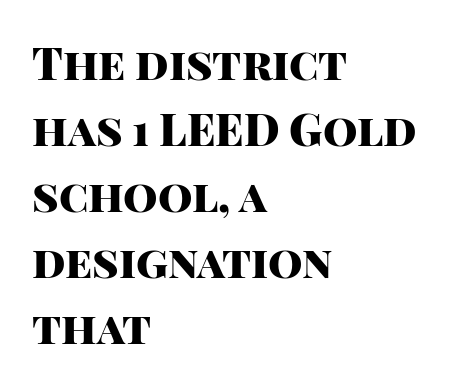
{"serif": "no", "italic": "no", "bold": "yes", "weight": "heavy", "width": "normal", "stroke_contrast": "high", "x_height": "large", "monospaced": "no", "underline": "no", "align": "left", "line_spacing": "normal", "line_spacing_ratio": 1.5, "letter_spacing": "normal", "letter_spacing_em": 0.0, "glyph_px": 44}
